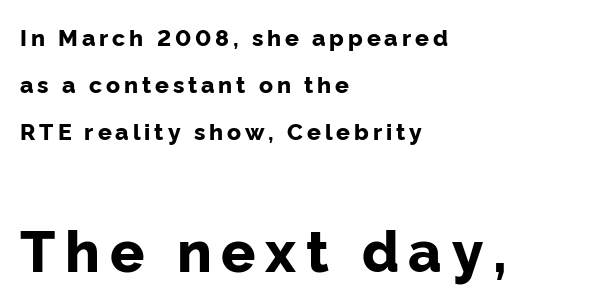
Q: Is the text bold? A: Yes.
Q: Is the text italic (slanted)? A: No, it is upright.
Q: Is the typeface a serif or a sans-serif typeface? A: Sans-serif.
Q: Is the text underlined? A: No.
Q: How is the paragraph aligned? A: Left-aligned.
Q: Is the spacing between lines tight, normal or loose? A: Loose.
Q: Which block of text is set in a larger size, the first (top) or the second (bottom)? A: The second (bottom) one.
Q: Width (condensed, normal, or wide)? A: Normal.
Q: Stroke contrast? A: Low.
Q: x-height? A: Medium.
Q: Monospaced? A: No.
